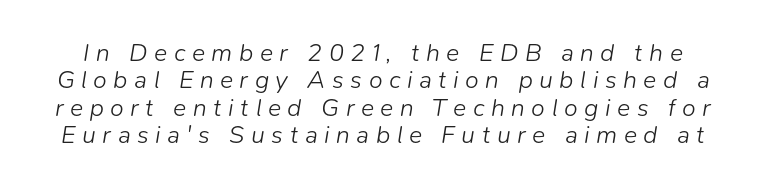
The image shows 25 px text type, italic (leaning right); set tight line spacing (1.1x), unusually wide letter spacing (+0.26 em), not underlined.
